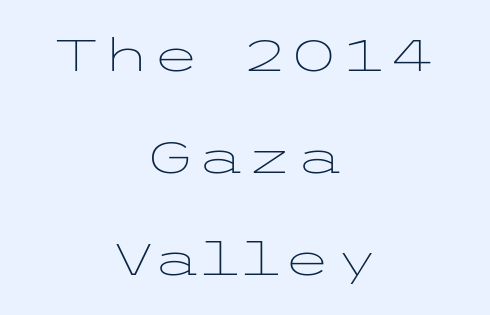
{"serif": "no", "italic": "no", "bold": "no", "weight": "light", "width": "wide", "stroke_contrast": "low", "x_height": "medium", "underline": "no", "align": "center", "line_spacing": "loose", "line_spacing_ratio": 2.27, "letter_spacing": "normal", "letter_spacing_em": 0.0, "glyph_px": 45}
